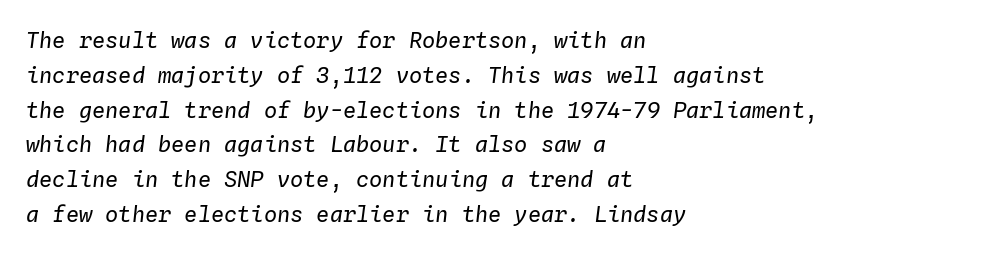
The image shows 22 px text type, italic (leaning right); set left-aligned, normal line spacing (1.58x), normal letter spacing, not underlined.
